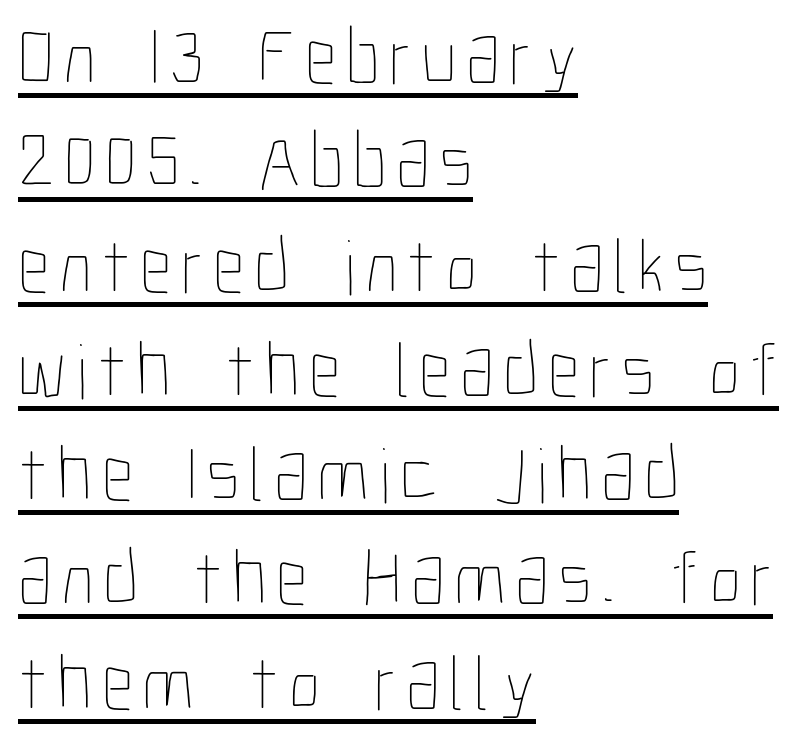
If you measured baseline to baseline, you'd find a middling distance. Alignment: flush left. Think standard paragraph weight, or any step lighter than that. The face used here is proportionally spaced, like ordinary book or web type. The specimen includes a rule beneath the text block's lines. Posture: straight, roman, zero tilt.
